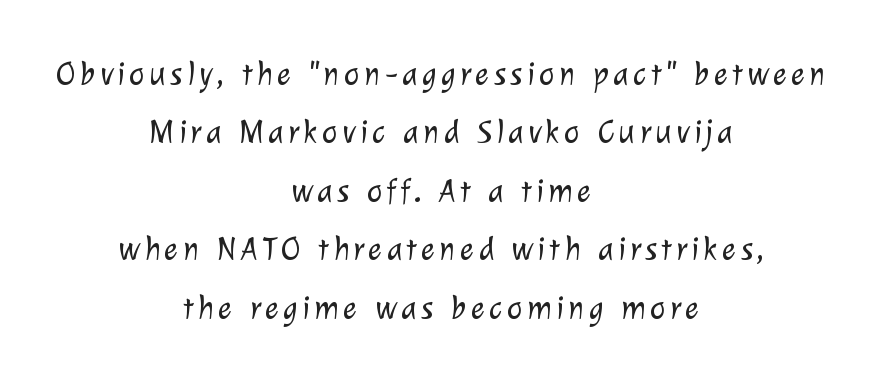
Q: Is the text bold? A: No.
Q: Is the typeface a serif or a sans-serif typeface? A: Sans-serif.
Q: Is the text underlined? A: No.
Q: How is the paragraph aligned? A: Centered.
Q: Width (condensed, normal, or wide)? A: Normal.
Q: Stroke contrast? A: Low.
Q: x-height? A: Medium.
Q: Monospaced? A: No.
